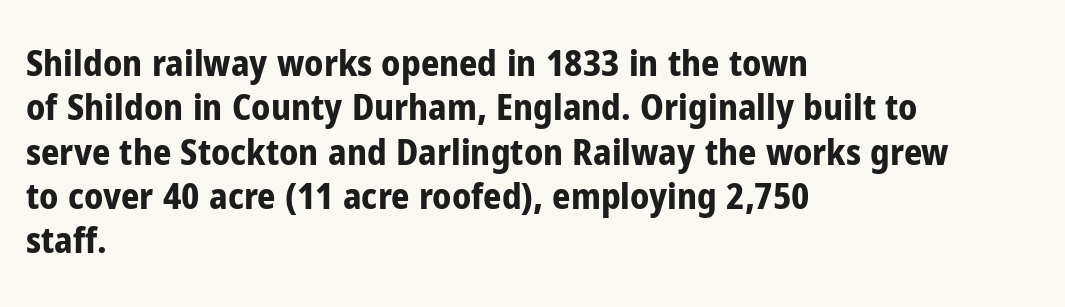
The image shows 36 px bold, condensed sans-serif type, upright; set left-aligned, line spacing 1.23x, normal letter spacing, not underlined; low stroke contrast and a medium x-height.
